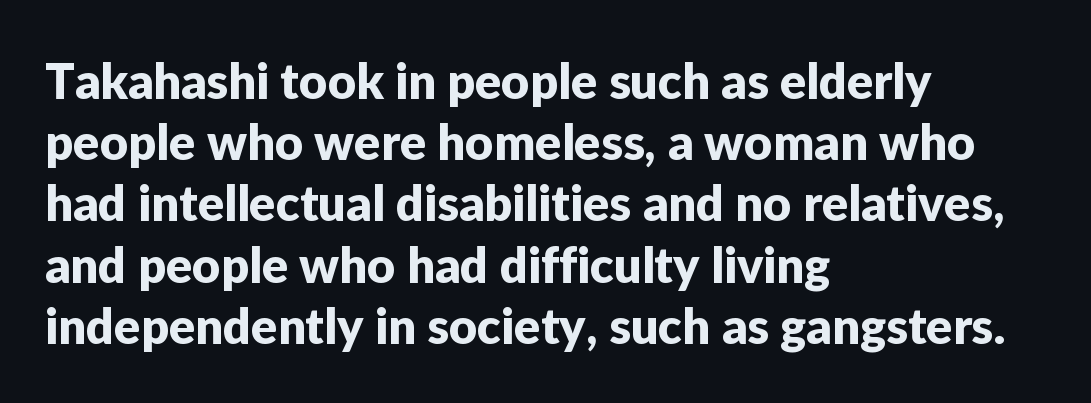
The image shows 49 px sans-serif type, upright; set left-aligned, normal line spacing (1.25x), normal letter spacing, not underlined; low stroke contrast and a medium x-height.
